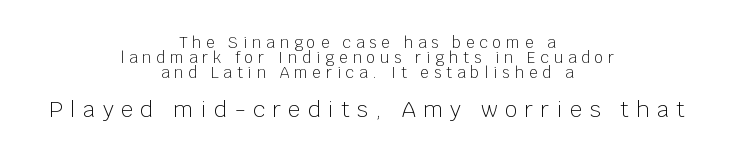
How would I describe the line gaps? Narrow and economical. Which chunk is bigger? The second one — the bottom block dwarfs the top. Quick note: underline off. Words appear elongated and porous because spacing is wide. This is the regular roman posture of the typeface. The lines are quadded center.
